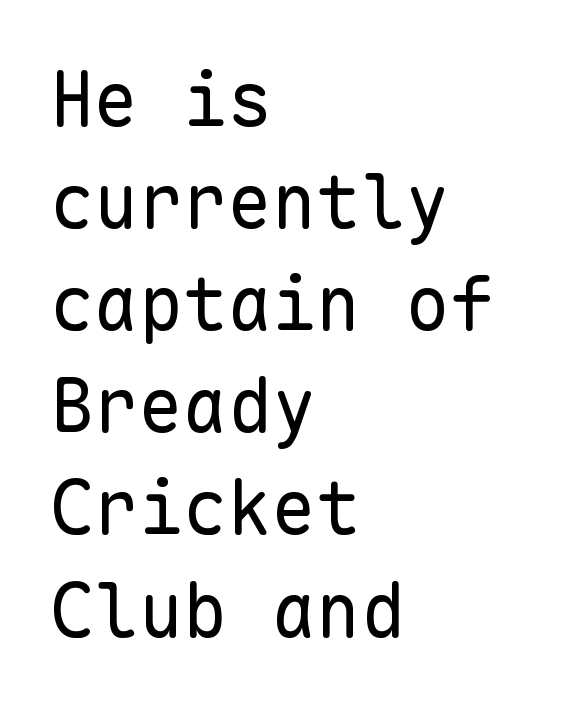
How are the letters spaced? Ordinarily, with no added tracking. Quick note: underline off. This sample is left-justified, so line endings fall wherever the words run out. Regarding serifs, this sample does without them. The line-height multiplier appears to be the usual default. Designer's note — italics off, roman on.
